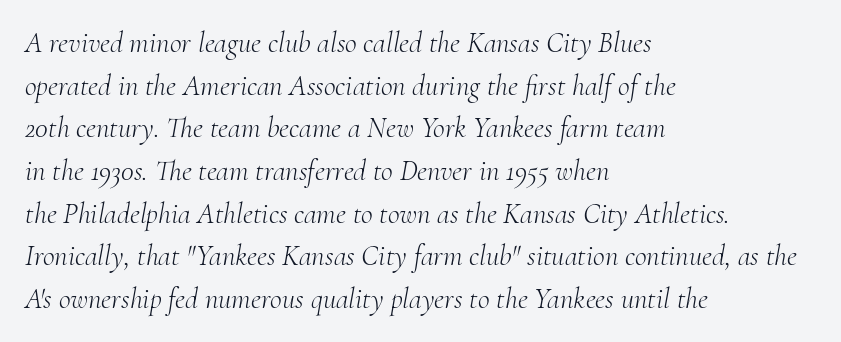
{"serif": "yes", "italic": "yes", "lean": "right", "slant_degrees": 10, "bold": "no", "weight": "light", "width": "normal", "stroke_contrast": "medium", "x_height": "small", "monospaced": "no", "underline": "no", "align": "left", "line_spacing": "normal", "line_spacing_ratio": 1.47, "letter_spacing": "normal", "letter_spacing_em": 0.0, "glyph_px": 29}
